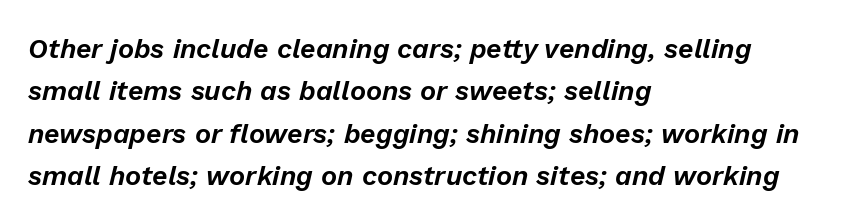
One glance says typical: line gaps are just what's usual. Lines of text with bare space underneath. Glyph-to-glyph distance matches everyday printed text. The setting favours the left margin, as ordinary paragraphs usually do.
